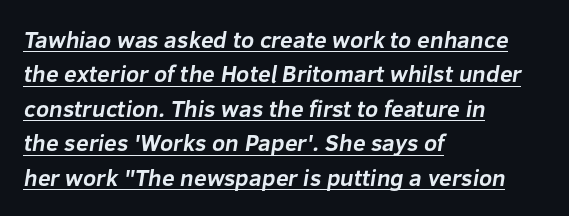
Heavy-handed strokes throughout: this text is bold. Is there much room between lines? A standard amount, neither cramped nor airy. Layout note: lines flush left. Observe the ordinary spacing: letters are neighbours, not strangers. These characters rest on top of a visible drawn line.
